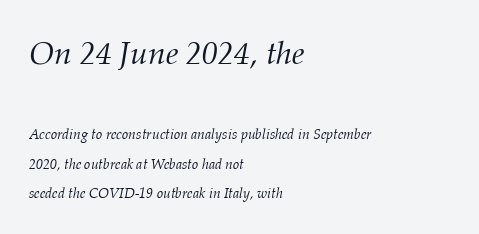
This rendering features lettering with no underline. In this sample the first text group is rendered at the bigger scale. Horizontal bands of white between lines are thick stripes. The cut favours lightness, reaching ordinary text weight at its darkest. Honestly, the letter spacing is just normal — you wouldn't notice it.
